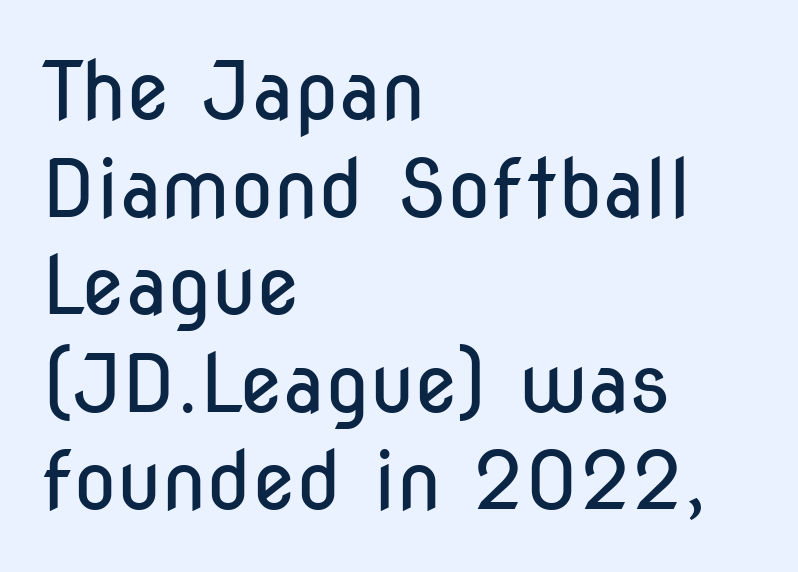
The image shows 80 px regular-weight, condensed sans-serif type, upright; set left-aligned, line spacing 1.22x, normal letter spacing, not underlined; low stroke contrast and a medium x-height.
